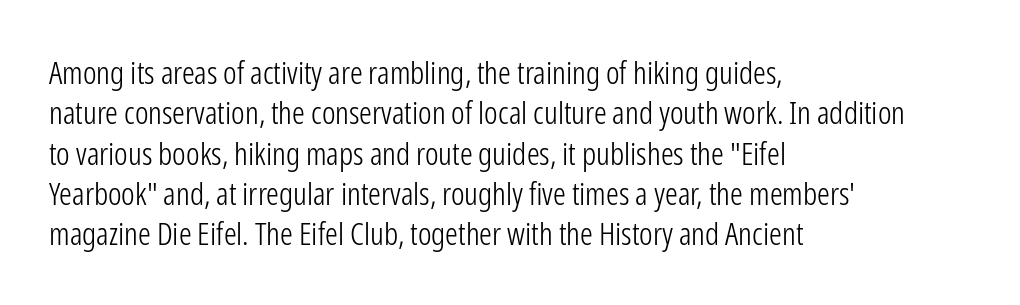
{"serif": "no", "italic": "no", "bold": "no", "weight": "light", "width": "condensed", "stroke_contrast": "low", "x_height": "medium", "monospaced": "no", "underline": "no", "align": "left", "line_spacing": "normal", "line_spacing_ratio": 1.26, "letter_spacing": "normal", "letter_spacing_em": 0.0, "glyph_px": 32}
